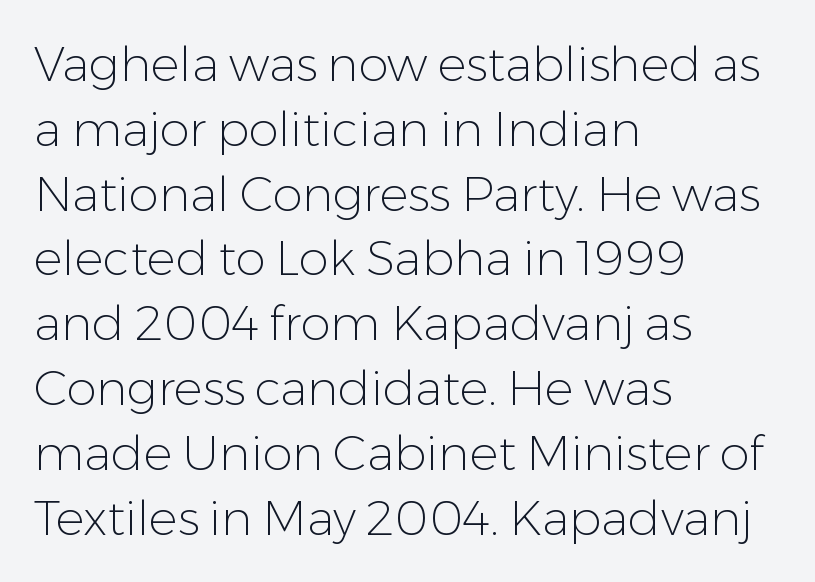
{"serif": "no", "italic": "no", "bold": "no", "weight": "light", "width": "normal", "stroke_contrast": "low", "x_height": "medium", "monospaced": "no", "underline": "no", "align": "left", "line_spacing": "normal", "line_spacing_ratio": 1.35, "letter_spacing": "normal", "letter_spacing_em": 0.0, "glyph_px": 48}
